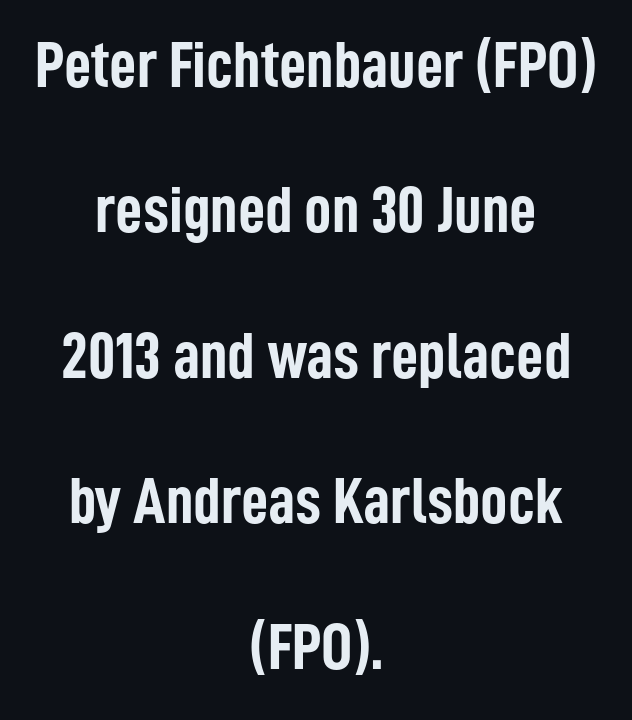
Looks like regular typesetting: each glyph gets only the width it needs. The lines are quadded center. Unlike a traditional serif, this face leaves its strokes unadorned. Just letters on the line, the space beneath them empty. You could fit nearly another row in the gap between these rows.
